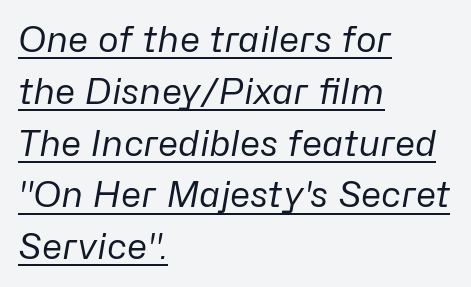
The image shows 35 px regular-weight type, italic (leaning right); set left-aligned, normal line spacing (1.48x), normal letter spacing, underlined; low stroke contrast and a medium x-height.
